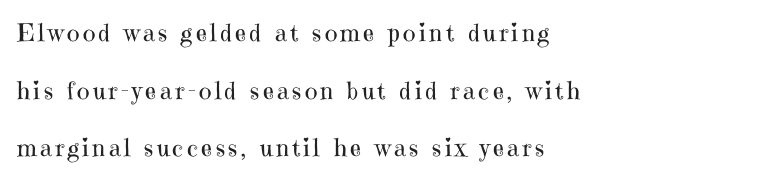
Q: Is the text bold? A: No.
Q: Is the text italic (slanted)? A: No, it is upright.
Q: Is the text underlined? A: No.
Q: How is the paragraph aligned? A: Left-aligned.
Q: Is the spacing between lines tight, normal or loose? A: Loose.
